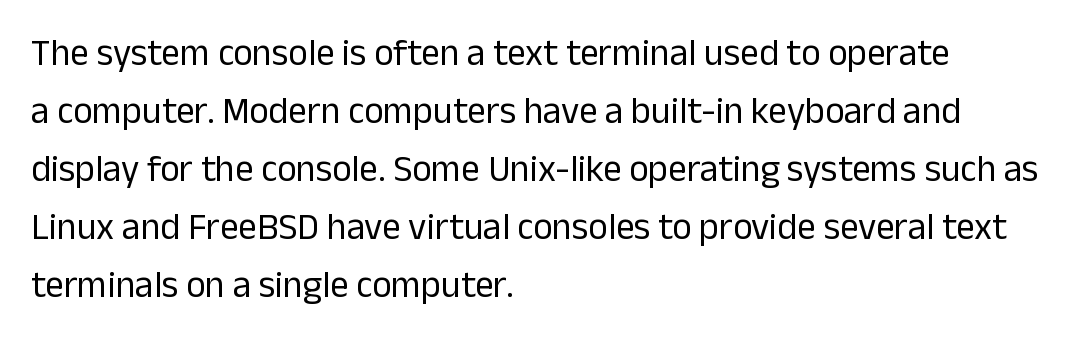
Q: Is the text bold? A: No.
Q: Is the text italic (slanted)? A: No, it is upright.
Q: Is the typeface a serif or a sans-serif typeface? A: Sans-serif.
Q: Is the text underlined? A: No.
Q: How is the paragraph aligned? A: Left-aligned.
Q: Is the spacing between letters normal or unusually wide? A: Normal.
Q: Is the spacing between lines tight, normal or loose? A: Normal.
Q: Width (condensed, normal, or wide)? A: Normal.
Q: Stroke contrast? A: Low.
Q: x-height? A: Medium.
Q: Monospaced? A: No.
